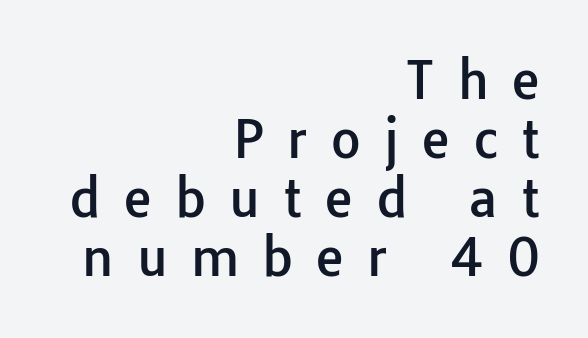
{"serif": "no", "italic": "no", "width": "normal", "stroke_contrast": "low", "x_height": "medium", "monospaced": "no", "underline": "no", "align": "right", "line_spacing_ratio": 1.16, "letter_spacing": "wide", "letter_spacing_em": 0.46, "glyph_px": 51}
